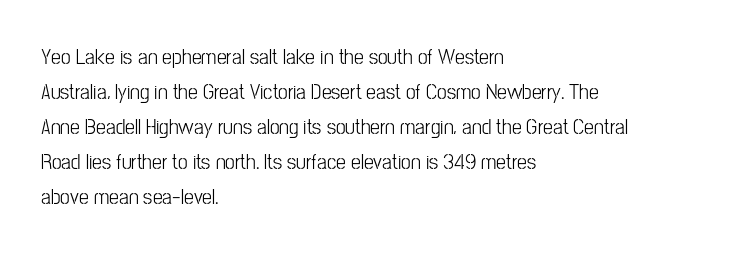
The image shows 22 px text type, upright; set left-aligned, normal line spacing (1.59x), normal letter spacing, not underlined.
